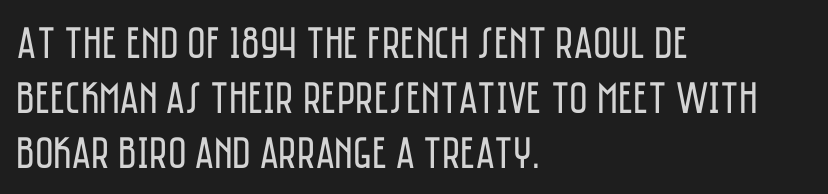
The image shows 45 px regular-weight, condensed sans-serif type, upright; set left-aligned, line spacing 1.22x, normal letter spacing, not underlined; low stroke contrast and a large x-height.
